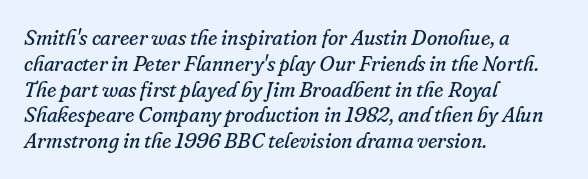
Stroke thickness stays within the range of a standard reading face or lighter. Alignment: flush left. The axis of the letterforms is tilted away from vertical. Check the space under the baseline: it is left empty. The rendering keeps characters at their native spacing.
